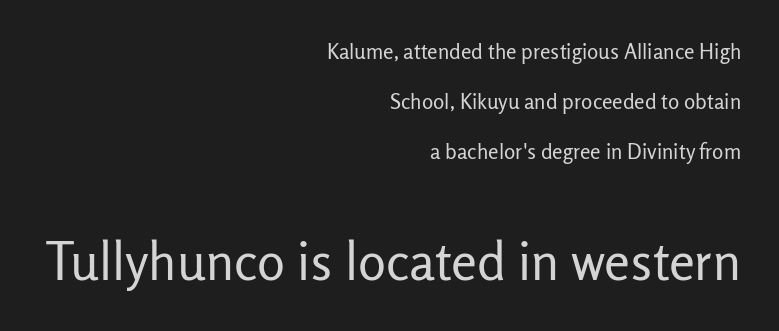
Q: Is the text bold? A: No.
Q: Is the text italic (slanted)? A: No, it is upright.
Q: Is the typeface a serif or a sans-serif typeface? A: Sans-serif.
Q: Is the text underlined? A: No.
Q: How is the paragraph aligned? A: Right-aligned.
Q: Is the spacing between letters normal or unusually wide? A: Normal.
Q: Is the spacing between lines tight, normal or loose? A: Loose.
Q: Which block of text is set in a larger size, the first (top) or the second (bottom)? A: The second (bottom) one.
Q: Width (condensed, normal, or wide)? A: Normal.
Q: Stroke contrast? A: Low.
Q: x-height? A: Medium.
Q: Monospaced? A: No.
